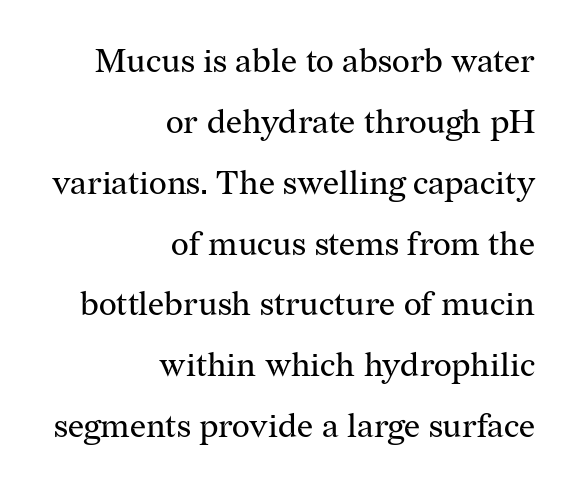
This rendering features lettering with no underline. The font sits on the lighter half of the weight spectrum, regular included. The letters stand upright; this is a roman face. Between one letter and the next there's only the usual sliver of space. Typeset ragged left — the right edge is the straight one.
